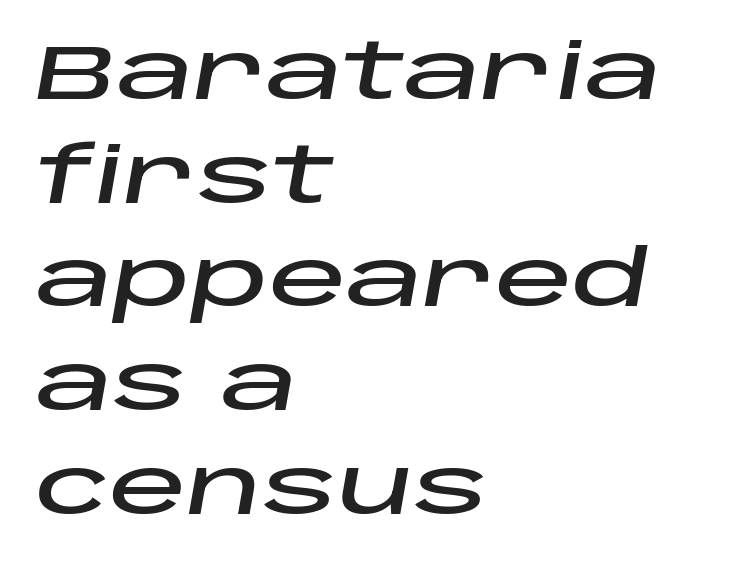
The image shows 78 px wide type, italic (leaning right); set left-aligned, normal line spacing (1.33x), normal letter spacing, not underlined; low stroke contrast and a large x-height.
